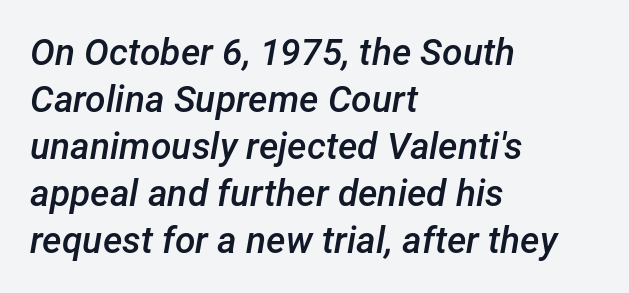
Students, this is semibold: more ink than regular, less than bold. Quick note: underline off. The text block is weighted toward the left margin, trailing off unevenly rightward. The lettering tilts uniformly, giving the passage an italic look.
